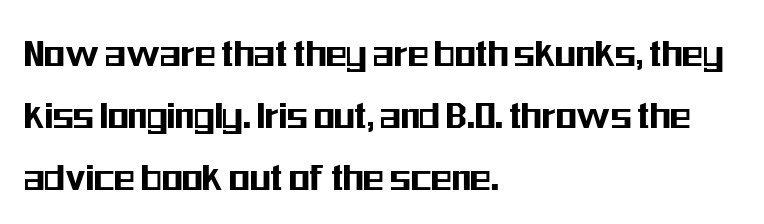
Q: Is the text italic (slanted)? A: No, it is upright.
Q: Is the typeface a serif or a sans-serif typeface? A: Sans-serif.
Q: Is the text underlined? A: No.
Q: How is the paragraph aligned? A: Left-aligned.
Q: Is the spacing between letters normal or unusually wide? A: Normal.
Q: Is the spacing between lines tight, normal or loose? A: Normal.
Q: Width (condensed, normal, or wide)? A: Condensed.
Q: Stroke contrast? A: Medium.
Q: x-height? A: Medium.
Q: Monospaced? A: No.
